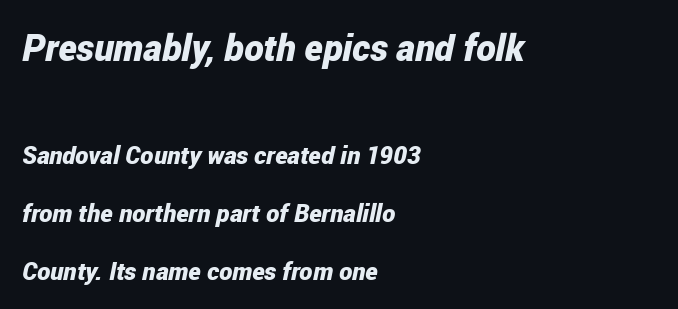
{"italic": "yes", "lean": "right", "slant_degrees": 12, "bold": "yes", "weight": "bold", "width": "condensed", "stroke_contrast": "low", "x_height": "medium", "monospaced": "no", "underline": "no", "align": "left", "line_spacing": "loose", "line_spacing_ratio": 2.31, "letter_spacing": "normal", "letter_spacing_em": 0.0, "larger_block": "first", "size_ratio": 1.48, "glyph_px": 37}
